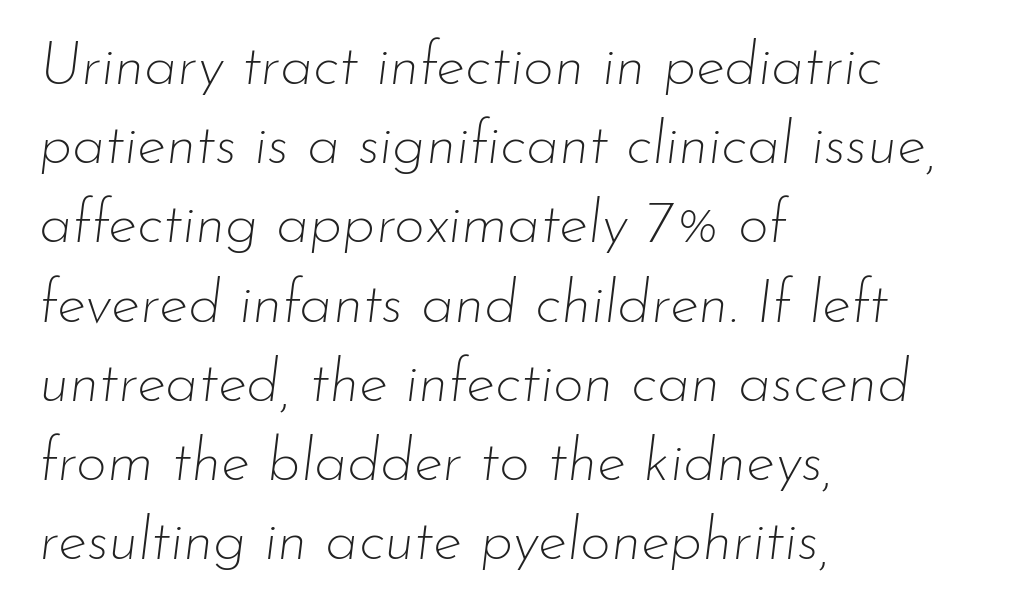
{"italic": "yes", "lean": "right", "slant_degrees": 7, "bold": "no", "weight": "thin", "width": "normal", "stroke_contrast": "low", "x_height": "small", "monospaced": "no", "underline": "no", "align": "left", "line_spacing": "normal", "line_spacing_ratio": 1.32, "letter_spacing": "normal", "letter_spacing_em": 0.0, "glyph_px": 60}
